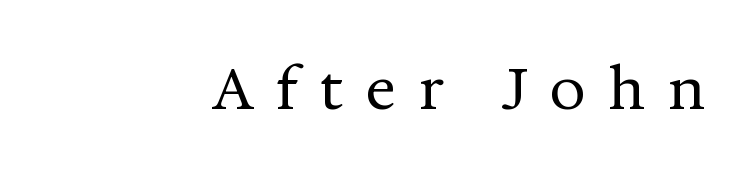
Q: Is the text bold? A: No.
Q: Is the text italic (slanted)? A: No, it is upright.
Q: Is the typeface a serif or a sans-serif typeface? A: Serif.
Q: Is the text underlined? A: No.
Q: Is the spacing between letters normal or unusually wide? A: Unusually wide.
Q: Width (condensed, normal, or wide)? A: Normal.
Q: Stroke contrast? A: Medium.
Q: x-height? A: Medium.
Q: Monospaced? A: No.
